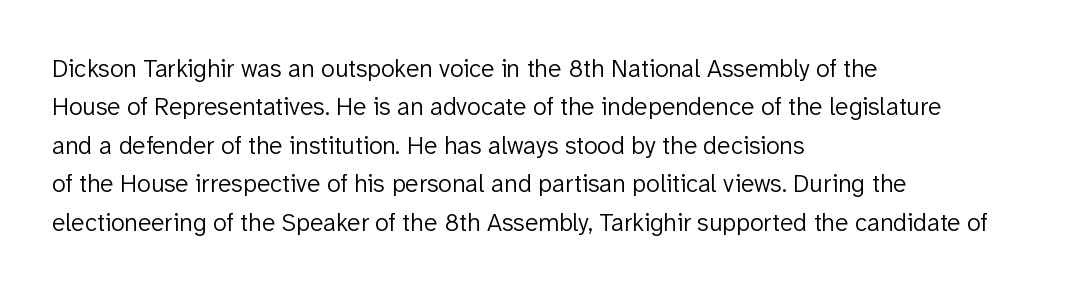
This sample uses an upright cut, with every glyph sitting square on the baseline. The string is rendered with underlining switched off. Tracking value appears to be zero — textbook default spacing. The lines in this sample share a left origin and differ only in where they stop. Vertical spacing — default.
